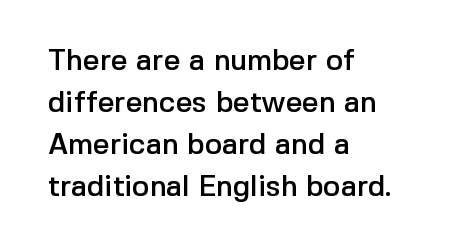
Rule under the text: the space is simply empty. Here the glyphs are tracked normally, forming tight word shapes. Each letter keeps its own natural width here, so spacing adapts to shape. Unlike italic type, these characters show no tilt at all. Is the block centered? No — it sits flush against the left margin. A typesetter would call this leading conventional body-copy spacing.
